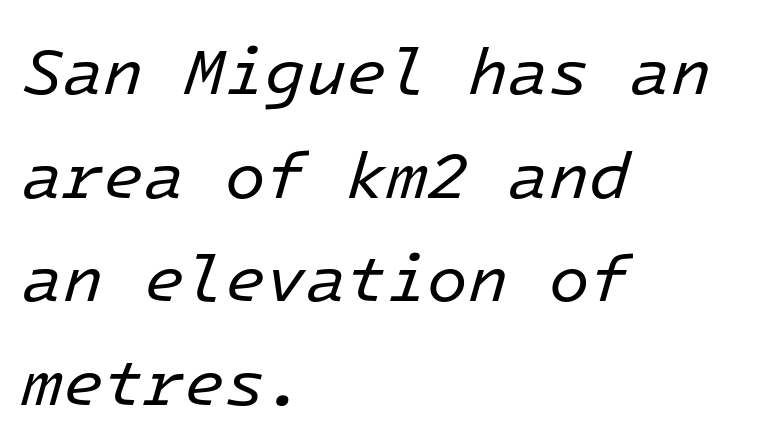
Q: Is the text bold? A: No.
Q: Is the text italic (slanted)? A: Yes, it leans right by about 16 degrees.
Q: Is the text underlined? A: No.
Q: How is the paragraph aligned? A: Left-aligned.
Q: Is the spacing between letters normal or unusually wide? A: Normal.
Q: Is the spacing between lines tight, normal or loose? A: Normal.
Q: Width (condensed, normal, or wide)? A: Normal.
Q: Stroke contrast? A: Low.
Q: x-height? A: Medium.
Q: Monospaced? A: Yes.
